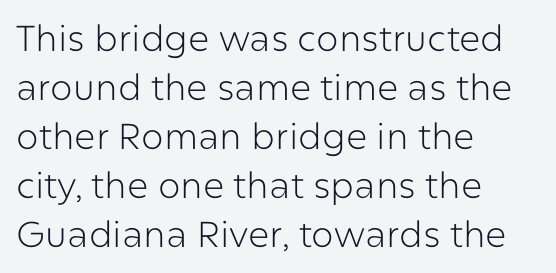
The image shows 36 px light sans-serif type, upright; set left-aligned, normal line spacing (1.36x), normal letter spacing, not underlined; low stroke contrast and a medium x-height.
